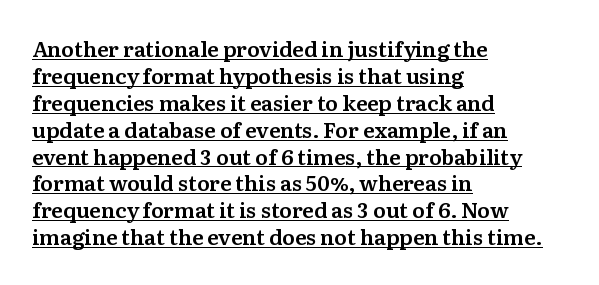
{"italic": "no", "underline": "yes", "align": "left", "line_spacing": "normal", "line_spacing_ratio": 1.28, "letter_spacing": "normal", "letter_spacing_em": 0.0, "glyph_px": 21}
